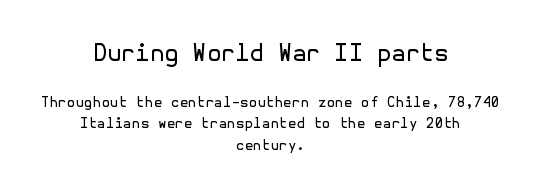
The image shows 23 px text type, upright; set centered, normal line spacing (1.57x), normal letter spacing, not underlined; the first (top) block is 1.64x larger.
